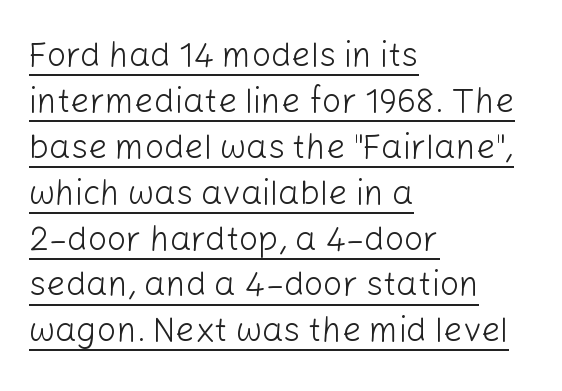
Unlike italic type, these characters show no tilt at all. Each word holds together tightly as a unit, with standard inter-letter gaps. Interline gaps are of average width in this sample. The paragraph has a hard left edge and a soft right edge. A baseline rule has been typeset under these characters. A sans-serif font was chosen for this passage.
